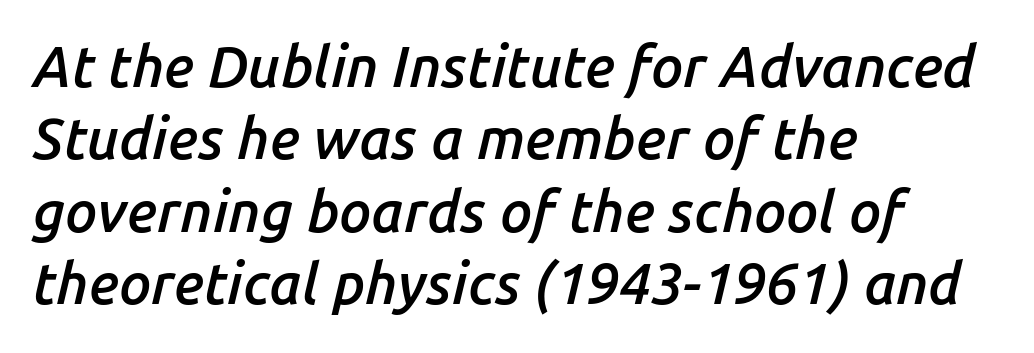
{"italic": "yes", "lean": "right", "slant_degrees": 14, "bold": "semi", "weight": "semibold", "width": "normal", "stroke_contrast": "low", "x_height": "medium", "monospaced": "no", "underline": "no", "align": "left", "line_spacing": "normal", "line_spacing_ratio": 1.27, "letter_spacing": "normal", "letter_spacing_em": 0.0, "glyph_px": 57}
